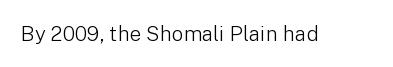
The passage shown is not underscored anywhere. The font's upright variant was chosen for this text. Stems here are at most as thick as an everyday book face. Observe the ordinary spacing: letters are neighbours, not strangers.
